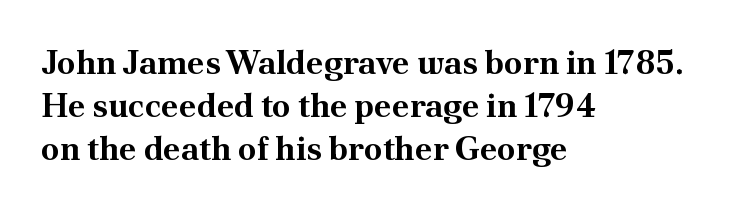
The image shows 33 px bold serif type, upright; set left-aligned, normal line spacing (1.31x), normal letter spacing, not underlined; medium stroke contrast and a small x-height.
